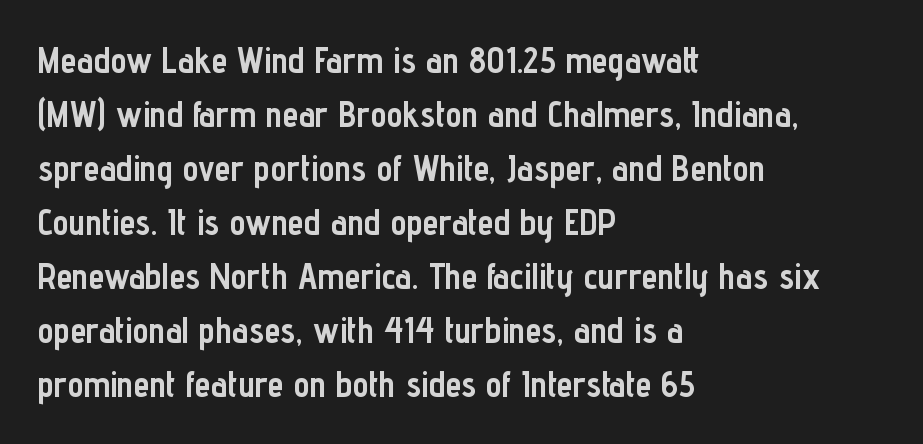
Q: Is the text bold? A: Yes.
Q: Is the text italic (slanted)? A: No, it is upright.
Q: Is the typeface a serif or a sans-serif typeface? A: Sans-serif.
Q: Is the text underlined? A: No.
Q: How is the paragraph aligned? A: Left-aligned.
Q: Is the spacing between letters normal or unusually wide? A: Normal.
Q: Is the spacing between lines tight, normal or loose? A: Normal.
Q: Width (condensed, normal, or wide)? A: Condensed.
Q: Stroke contrast? A: Low.
Q: x-height? A: Medium.
Q: Monospaced? A: No.
